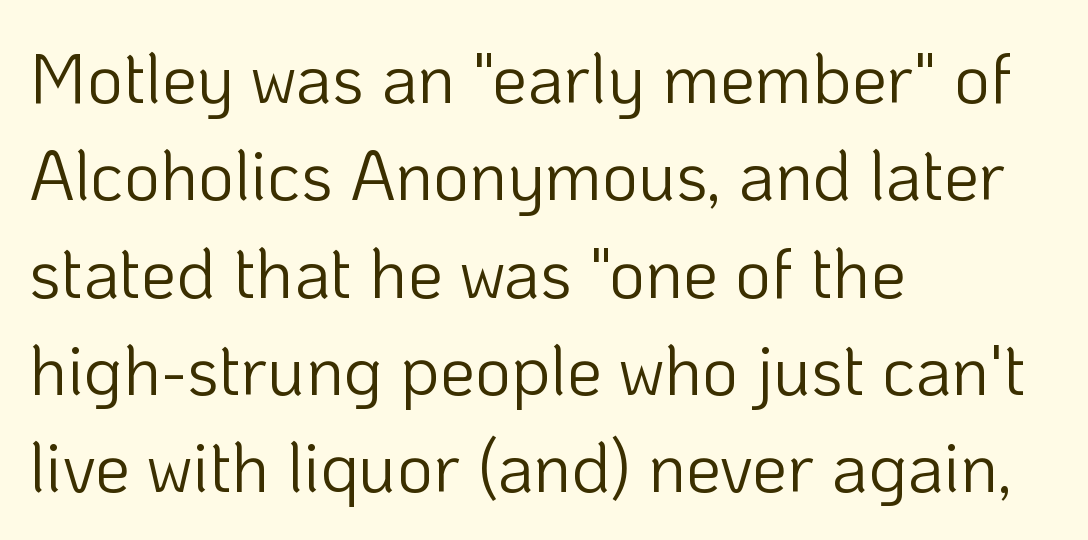
The image shows 70 px light sans-serif type, upright; set left-aligned, normal line spacing (1.39x), normal letter spacing, not underlined; low stroke contrast and a medium x-height.
